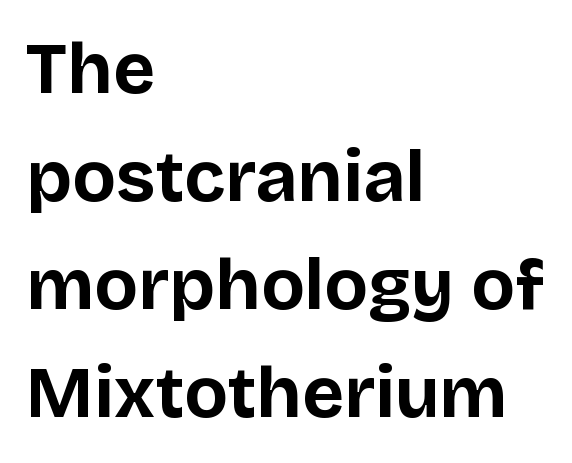
Q: Is the text bold? A: Yes.
Q: Is the text italic (slanted)? A: No, it is upright.
Q: Is the typeface a serif or a sans-serif typeface? A: Sans-serif.
Q: Is the text underlined? A: No.
Q: How is the paragraph aligned? A: Left-aligned.
Q: Is the spacing between letters normal or unusually wide? A: Normal.
Q: Is the spacing between lines tight, normal or loose? A: Normal.
Q: Width (condensed, normal, or wide)? A: Normal.
Q: Stroke contrast? A: Low.
Q: x-height? A: Large.
Q: Monospaced? A: No.
